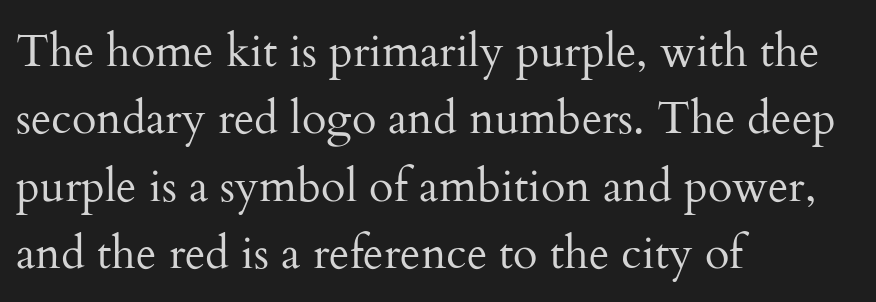
{"serif": "yes", "italic": "no", "bold": "no", "weight": "regular", "width": "normal", "stroke_contrast": "medium", "x_height": "small", "monospaced": "no", "underline": "no", "align": "left", "line_spacing": "normal", "line_spacing_ratio": 1.5, "letter_spacing": "normal", "letter_spacing_em": 0.0, "glyph_px": 45}
